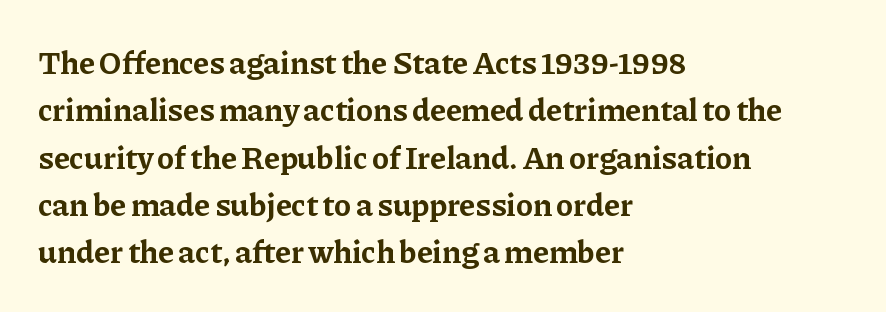
The face used here is rendered with its standard letterfit. How would I describe the line gaps? Plain and ordinary. One-word summary of the alignment: left. The letters advance in unequal steps, a hallmark of proportional type. Anything drawn beneath the words? Only blank space. The axis of the letterforms is exactly vertical.
